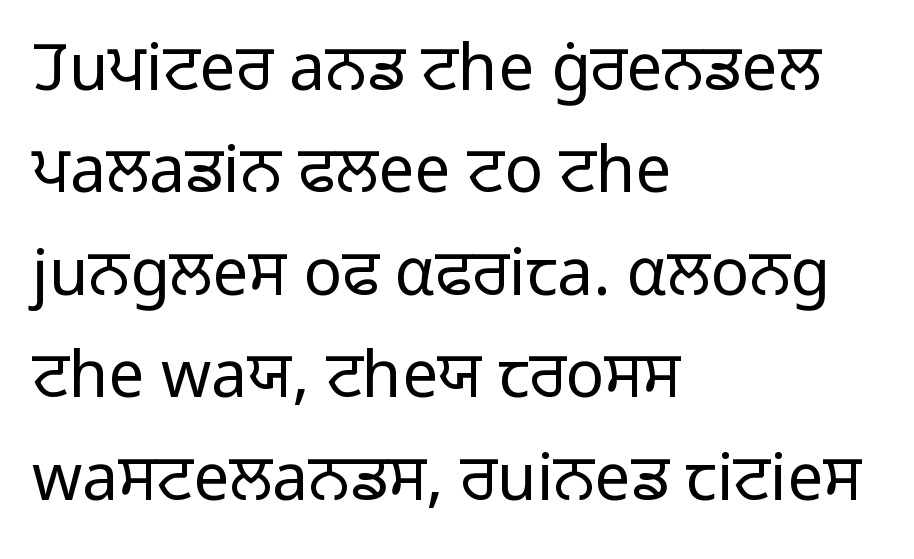
Do the characters align in a grid? No, the font is proportional. Rows of type keep a routine distance in the vertical direction. The zone under the glyphs is completely vacant. This is the regular roman posture of the typeface. A typesetter would call this zero additional tracking. The compositor pushed each line to the left boundary.
